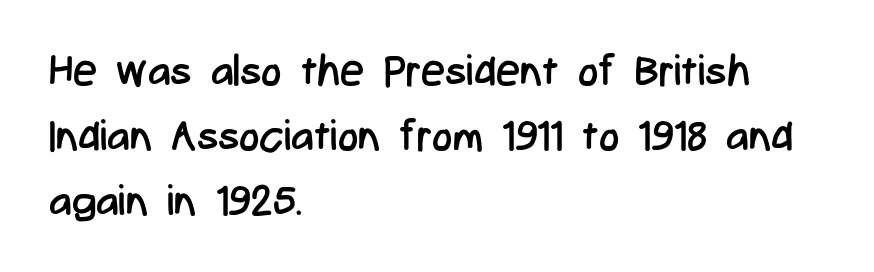
Q: Is the text bold? A: No.
Q: Is the text italic (slanted)? A: No, it is upright.
Q: Is the typeface a serif or a sans-serif typeface? A: Sans-serif.
Q: Is the text underlined? A: No.
Q: How is the paragraph aligned? A: Left-aligned.
Q: Is the spacing between letters normal or unusually wide? A: Normal.
Q: Is the spacing between lines tight, normal or loose? A: Normal.
Q: Width (condensed, normal, or wide)? A: Condensed.
Q: Stroke contrast? A: Low.
Q: x-height? A: Medium.
Q: Monospaced? A: No.
